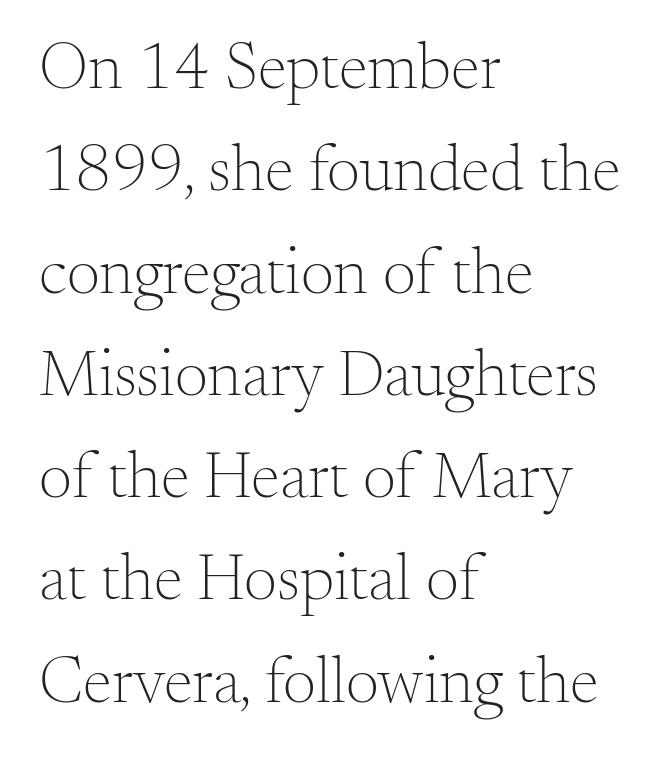
{"serif": "yes", "italic": "no", "bold": "no", "weight": "light", "width": "normal", "stroke_contrast": "medium", "x_height": "small", "monospaced": "no", "underline": "no", "align": "left", "line_spacing": "normal", "line_spacing_ratio": 1.55, "letter_spacing": "normal", "letter_spacing_em": 0.0, "glyph_px": 66}
